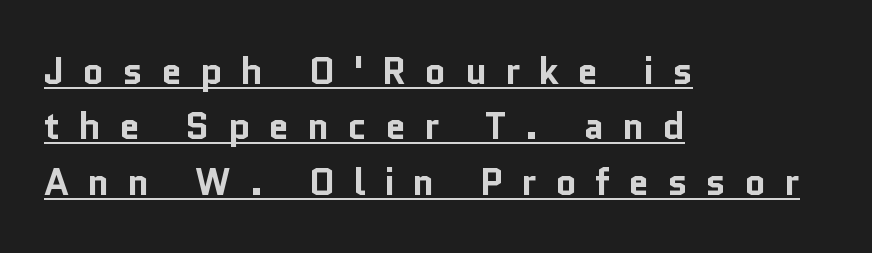
{"serif": "no", "italic": "no", "bold": "yes", "weight": "bold", "width": "normal", "stroke_contrast": "low", "x_height": "medium", "monospaced": "no", "underline": "yes", "align": "left", "line_spacing": "normal", "line_spacing_ratio": 1.5, "letter_spacing": "wide", "letter_spacing_em": 0.49, "glyph_px": 37}
